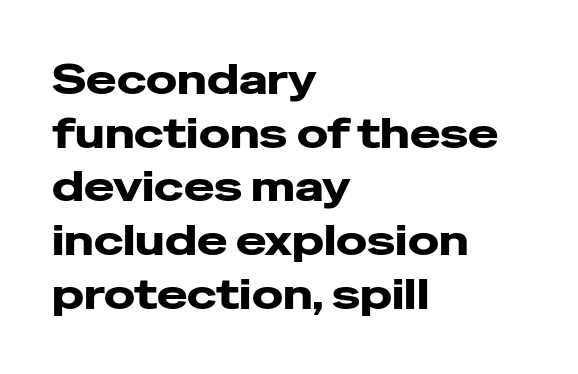
Q: Is the text bold? A: Yes.
Q: Is the text italic (slanted)? A: No, it is upright.
Q: Is the typeface a serif or a sans-serif typeface? A: Sans-serif.
Q: Is the text underlined? A: No.
Q: How is the paragraph aligned? A: Left-aligned.
Q: Is the spacing between letters normal or unusually wide? A: Normal.
Q: Is the spacing between lines tight, normal or loose? A: Normal.
Q: Width (condensed, normal, or wide)? A: Wide.
Q: Stroke contrast? A: Low.
Q: x-height? A: Medium.
Q: Monospaced? A: No.
